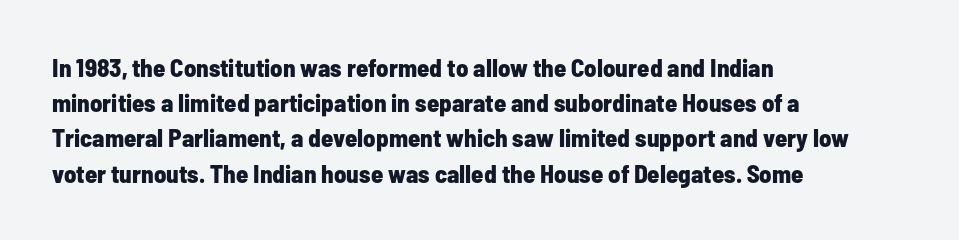
Here the glyphs are tracked normally, forming tight word shapes. Posture: upright roman. Plain, unruled lines of type. Leading matches the norm, producing a regular column.
